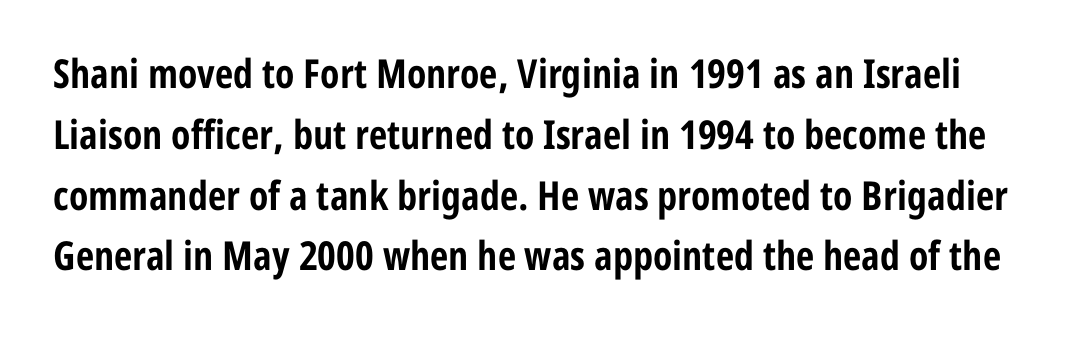
The text was rendered using a sans face with plain stroke endings. How are the letters spaced? Ordinarily, with no added tracking. Rows of type keep a routine distance in the vertical direction. Character widths vary here, with narrow letters taking less room than wide ones. The baseline area is clear. Chunky letters — that's bold for sure.
